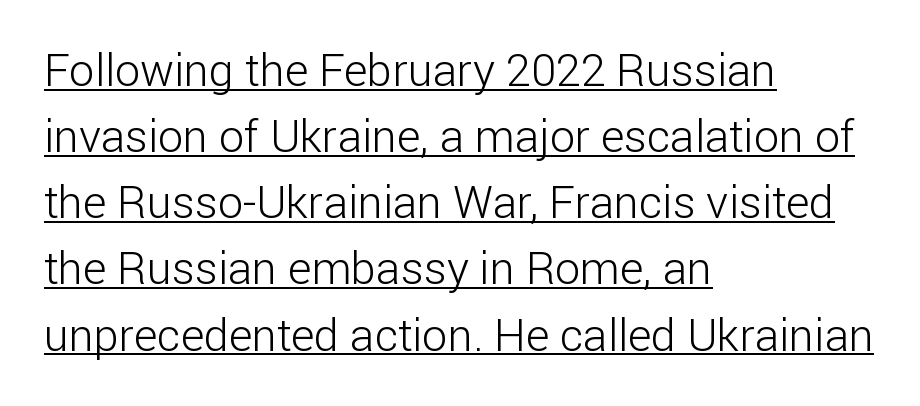
Q: Is the text bold? A: No.
Q: Is the text italic (slanted)? A: No, it is upright.
Q: Is the typeface a serif or a sans-serif typeface? A: Sans-serif.
Q: Is the text underlined? A: Yes.
Q: How is the paragraph aligned? A: Left-aligned.
Q: Is the spacing between letters normal or unusually wide? A: Normal.
Q: Is the spacing between lines tight, normal or loose? A: Normal.
Q: Width (condensed, normal, or wide)? A: Normal.
Q: Stroke contrast? A: Low.
Q: x-height? A: Medium.
Q: Monospaced? A: No.
